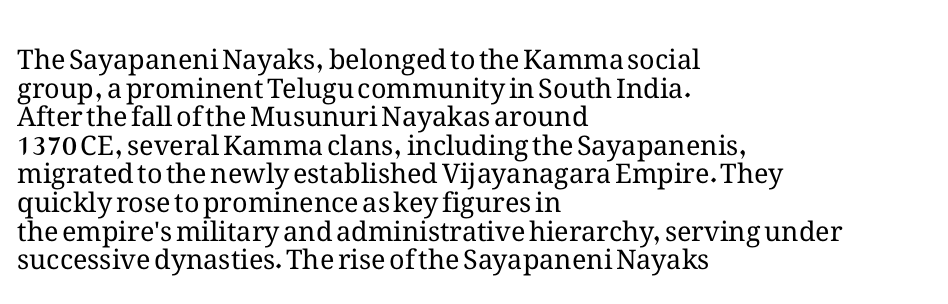
{"italic": "no", "bold": "no", "underline": "no", "align": "left", "line_spacing": "tight", "line_spacing_ratio": 1.06, "letter_spacing": "normal", "letter_spacing_em": 0.0, "glyph_px": 27}
